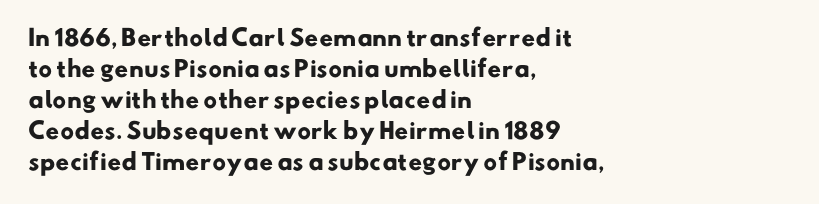
Q: Is the text bold? A: Yes.
Q: Is the text underlined? A: No.
Q: How is the paragraph aligned? A: Left-aligned.
Q: Is the spacing between letters normal or unusually wide? A: Normal.
Q: Is the spacing between lines tight, normal or loose? A: Normal.
